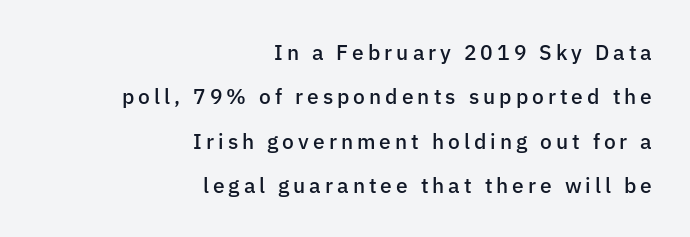
The image shows 21 px text type, upright; set right-aligned, loose line spacing (2.11x), not underlined.
